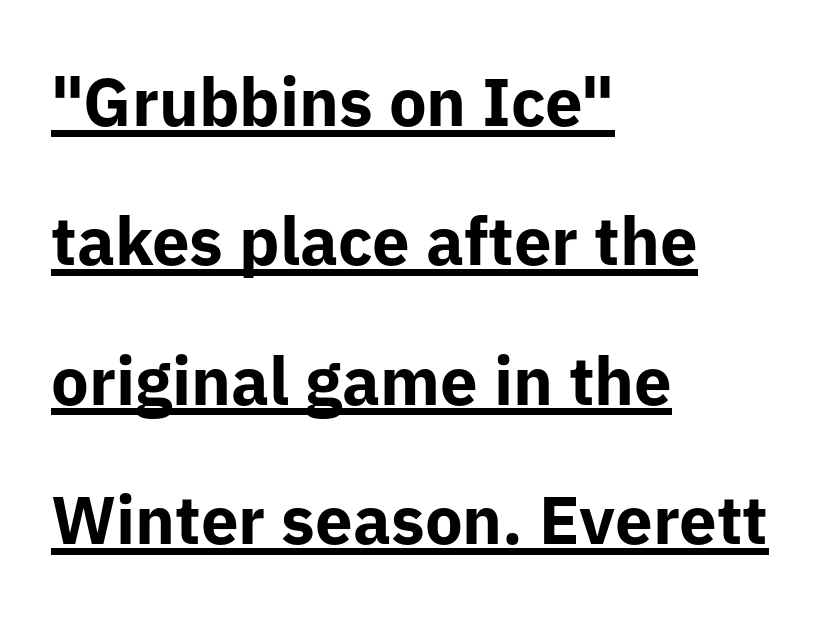
Q: Is the text bold? A: Yes.
Q: Is the text italic (slanted)? A: No, it is upright.
Q: Is the typeface a serif or a sans-serif typeface? A: Sans-serif.
Q: Is the text underlined? A: Yes.
Q: How is the paragraph aligned? A: Left-aligned.
Q: Is the spacing between letters normal or unusually wide? A: Normal.
Q: Is the spacing between lines tight, normal or loose? A: Loose.
Q: Width (condensed, normal, or wide)? A: Normal.
Q: Stroke contrast? A: Low.
Q: x-height? A: Medium.
Q: Monospaced? A: No.
